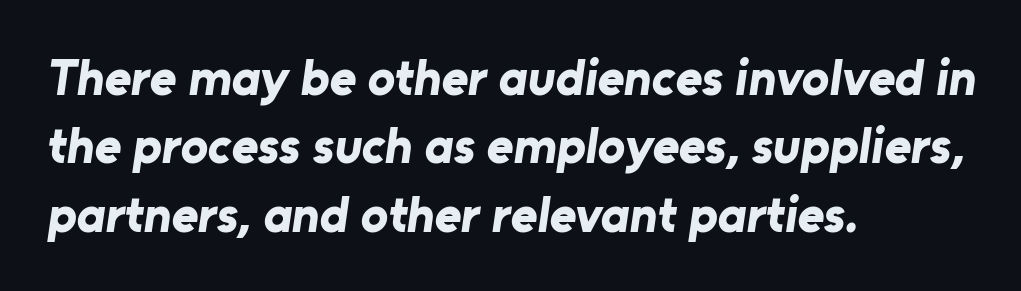
{"serif": "no", "bold": "yes", "weight": "bold", "width": "normal", "stroke_contrast": "low", "x_height": "medium", "monospaced": "no", "underline": "no", "align": "left", "line_spacing": "normal", "line_spacing_ratio": 1.34, "letter_spacing": "normal", "letter_spacing_em": 0.0, "glyph_px": 51}
